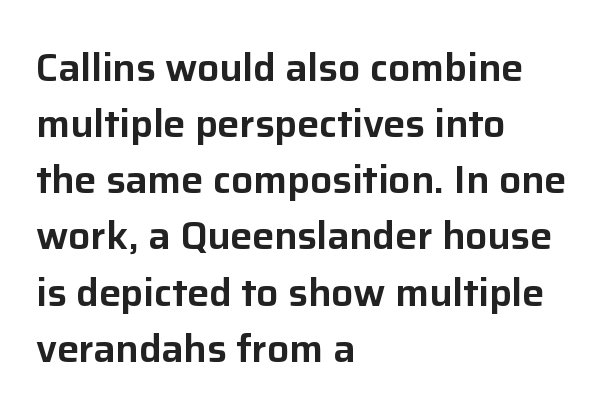
Q: Is the text italic (slanted)? A: No, it is upright.
Q: Is the typeface a serif or a sans-serif typeface? A: Sans-serif.
Q: Is the text underlined? A: No.
Q: How is the paragraph aligned? A: Left-aligned.
Q: Is the spacing between letters normal or unusually wide? A: Normal.
Q: Is the spacing between lines tight, normal or loose? A: Normal.
Q: Width (condensed, normal, or wide)? A: Normal.
Q: Stroke contrast? A: Low.
Q: x-height? A: Medium.
Q: Monospaced? A: No.
